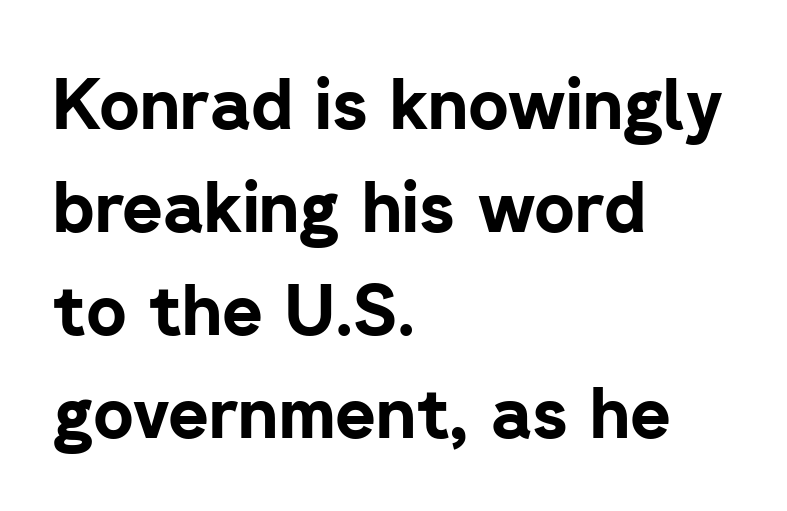
{"serif": "no", "italic": "no", "bold": "yes", "weight": "bold", "width": "normal", "stroke_contrast": "low", "x_height": "medium", "monospaced": "no", "underline": "no", "align": "left", "line_spacing": "normal", "line_spacing_ratio": 1.47, "letter_spacing": "normal", "letter_spacing_em": 0.0, "glyph_px": 70}
